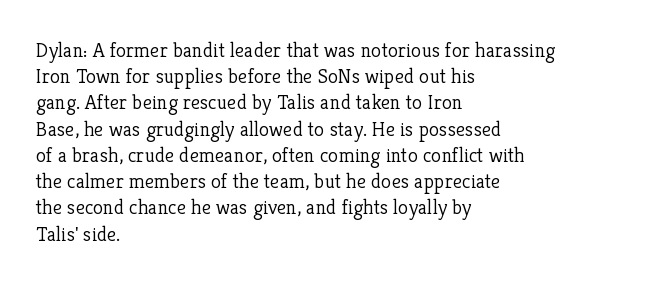
{"italic": "no", "bold": "no", "underline": "no", "align": "left", "line_spacing": "normal", "line_spacing_ratio": 1.25, "letter_spacing": "normal", "letter_spacing_em": 0.0, "glyph_px": 21}
